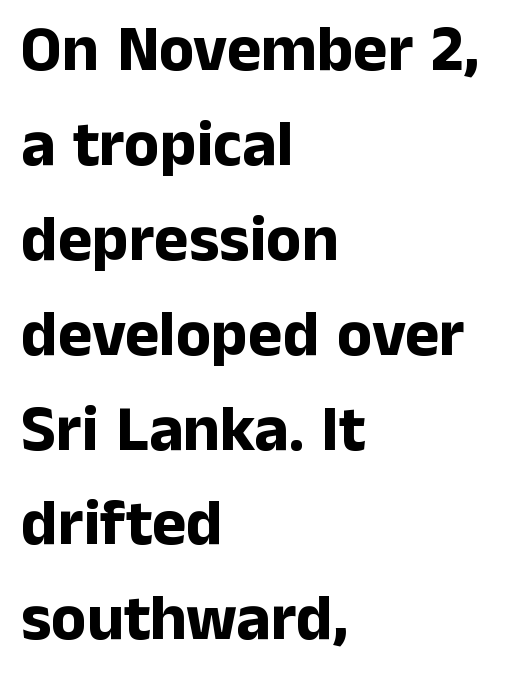
{"serif": "no", "italic": "no", "bold": "yes", "weight": "bold", "width": "normal", "stroke_contrast": "low", "x_height": "medium", "monospaced": "no", "underline": "no", "align": "left", "line_spacing": "normal", "line_spacing_ratio": 1.46, "letter_spacing": "normal", "letter_spacing_em": 0.0, "glyph_px": 65}
